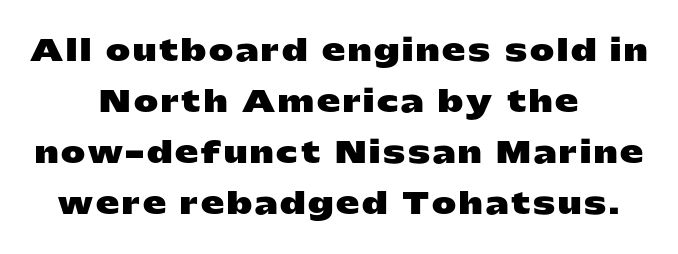
Stroke terminals: plain, sans-serif. Spacing verdict: proportional, widths tailored to each character. The foot of each line stays bare and open. Heft: maximum for text — a bold. These lines stack symmetrically, like a column narrowing and widening about its center.
